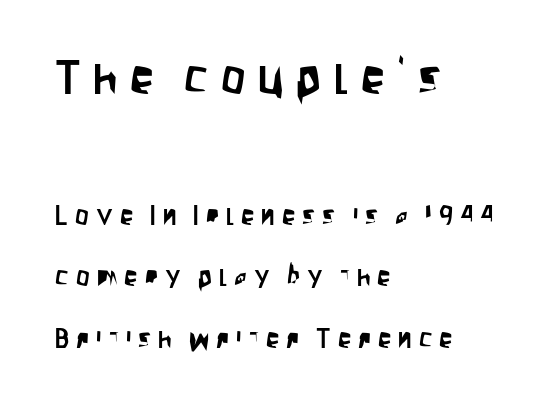
Serif or sans? Sans — the stroke terminals are bare. Character widths vary here, with narrow letters taking less room than wide ones. Leading: increased. This rendering widens character spacing well past its baseline value. Note: larger setting up top, smaller setting below. Rendered with straight, roman letterforms.
